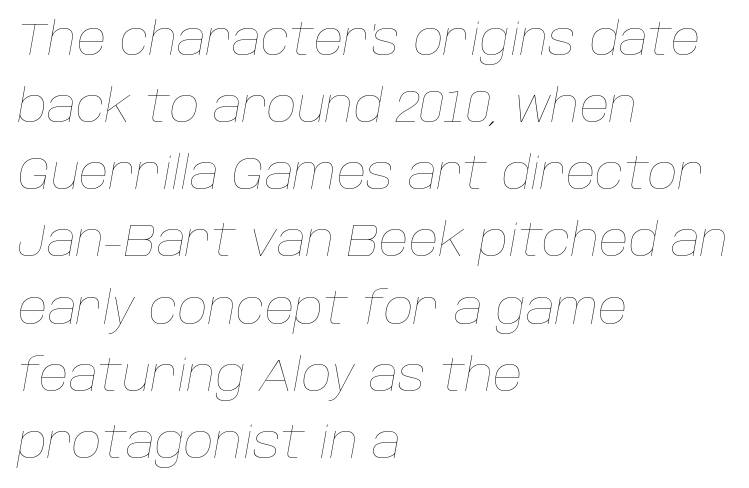
Q: Is the text bold? A: No.
Q: Is the text italic (slanted)? A: Yes, it leans right by about 10 degrees.
Q: Is the text underlined? A: No.
Q: How is the paragraph aligned? A: Left-aligned.
Q: Is the spacing between letters normal or unusually wide? A: Normal.
Q: Is the spacing between lines tight, normal or loose? A: Normal.
Q: Width (condensed, normal, or wide)? A: Normal.
Q: Stroke contrast? A: Low.
Q: x-height? A: Large.
Q: Monospaced? A: No.
